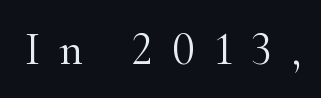
The rendering uses natural spacing where letterforms have individual widths. Honestly, there is no underline to notice here at all. Characters remain perfectly vertical along every line. Is this a sans? No — the strokes have serifs. A light-to-regular cut is what we see here.
